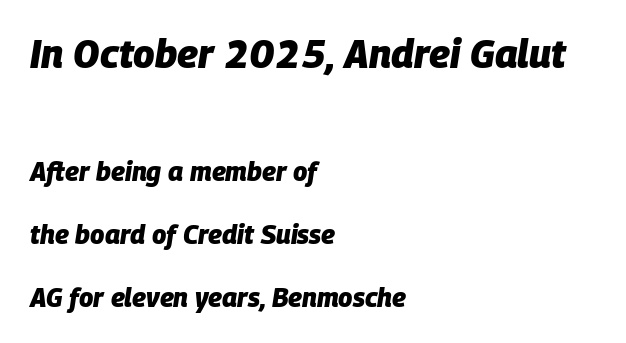
The face used here is rendered with its standard letterfit. Bold? Absolutely — the strokes are thick and heavy. In terms of posture, this sample is oblique. Alignment: flush left. Larger block? The one above; the one below is distinctly smaller. The gap between lines stays unmarked.
